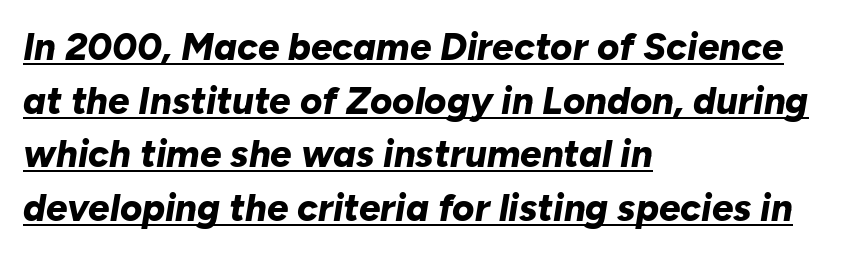
{"italic": "yes", "lean": "right", "slant_degrees": 10, "bold": "yes", "weight": "bold", "width": "normal", "stroke_contrast": "low", "x_height": "medium", "monospaced": "no", "underline": "yes", "align": "left", "line_spacing": "normal", "line_spacing_ratio": 1.41, "letter_spacing": "normal", "letter_spacing_em": 0.0, "glyph_px": 38}
